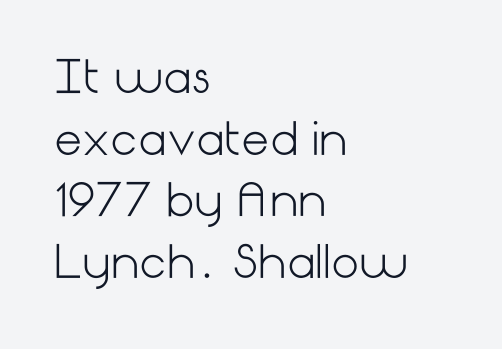
{"serif": "no", "italic": "no", "bold": "no", "weight": "light", "width": "normal", "stroke_contrast": "low", "x_height": "medium", "underline": "no", "align": "left", "line_spacing": "normal", "line_spacing_ratio": 1.4, "letter_spacing": "normal", "letter_spacing_em": 0.0, "glyph_px": 44}
